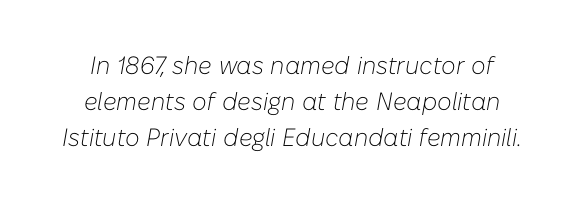
Students, observe: this is what conventionally led text looks like. Heft: none added — not bold. Nothing unusual about the tracking: characters are spaced as the font intends. Italic? Definitely — the glyphs are oblique. Glance below the letters and you will spot only blank space.
